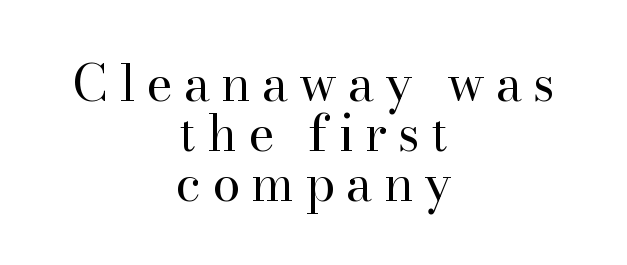
Centered paragraph, ragged on both sides. Spacing verdict: proportional, widths tailored to each character. Italic: no, the glyphs are upright roman. Small tapered or slab feet sit at the stroke ends, so this counts as serif.
